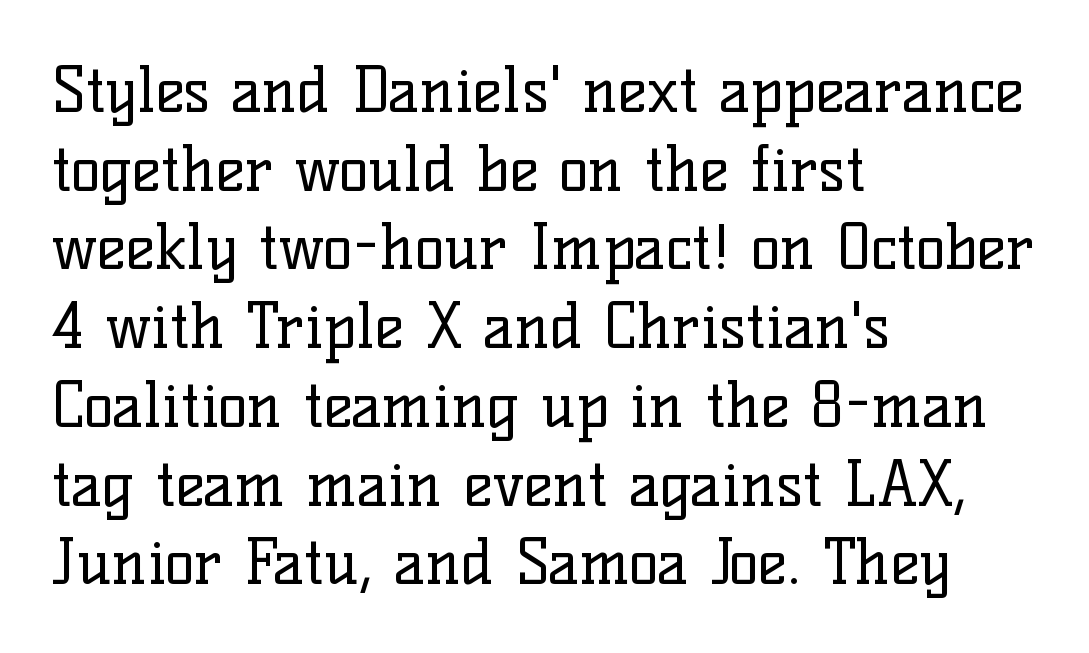
Observe the ordinary spacing: letters are neighbours, not strangers. A normal amount of white space separates one row of letters from the next. Horizontally, the lines are justified to the leading edge only. Stroke terminals: seriffed. Nobody drew a line under any word here. Ink coverage per letter is moderate at most.
